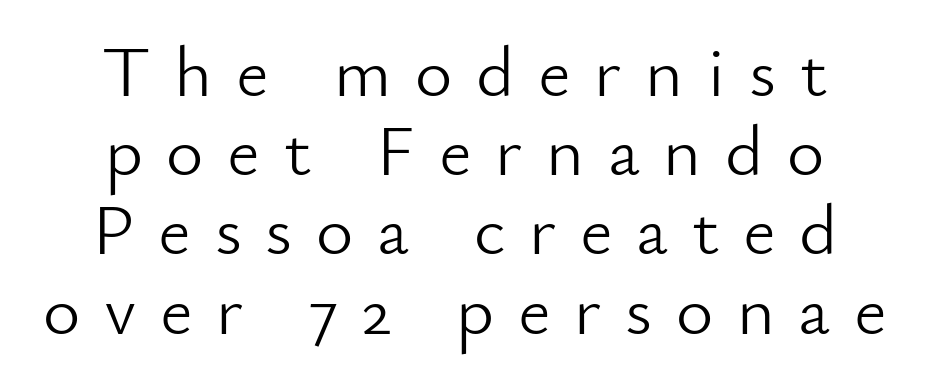
Classification — sans serif. Each word looks stretched out because of the extra space between its letters. If you drew a line through each stem, it would be perfectly vertical. These lines are rendered in a variable-pitch font. Very little white space separates one row of letters from the next.
